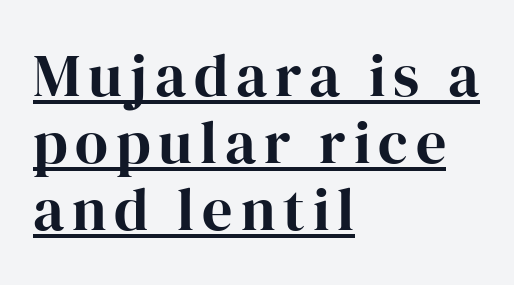
Q: Is the text italic (slanted)? A: No, it is upright.
Q: Is the typeface a serif or a sans-serif typeface? A: Serif.
Q: Is the text underlined? A: Yes.
Q: How is the paragraph aligned? A: Left-aligned.
Q: Is the spacing between lines tight, normal or loose? A: Tight.
Q: Width (condensed, normal, or wide)? A: Normal.
Q: Stroke contrast? A: High.
Q: x-height? A: Medium.
Q: Monospaced? A: No.
